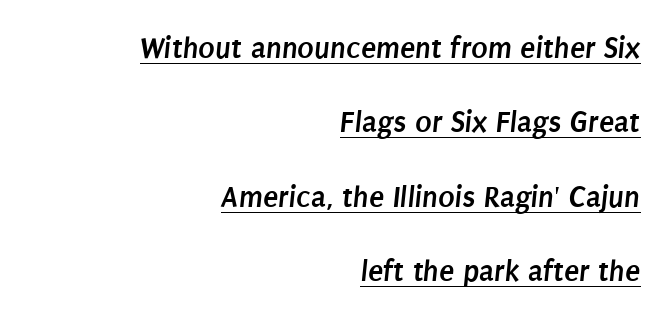
The image shows 31 px semibold, condensed sans-serif type; set right-aligned, loose line spacing (2.4x), normal letter spacing, underlined; low stroke contrast and a large x-height.
